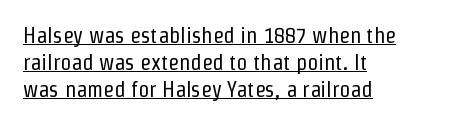
{"italic": "no", "bold": "no", "underline": "yes", "align": "left", "line_spacing_ratio": 1.22, "letter_spacing": "normal", "letter_spacing_em": 0.0, "glyph_px": 22}
